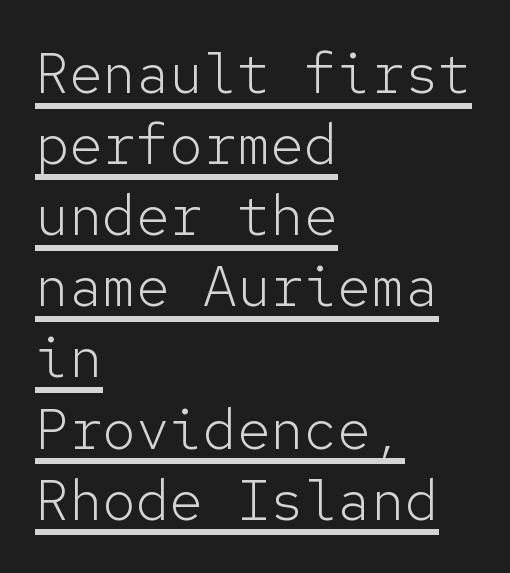
The image shows 56 px light sans-serif type, upright, monospaced; set left-aligned, normal line spacing (1.27x), normal letter spacing, underlined; low stroke contrast and a medium x-height.
